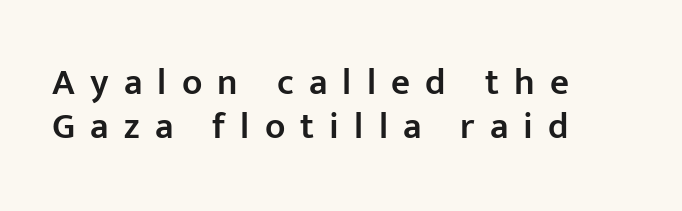
The image shows 37 px semibold sans-serif type, upright; set left-aligned, line spacing 1.2x, unusually wide letter spacing (+0.41 em), not underlined; low stroke contrast and a medium x-height.
